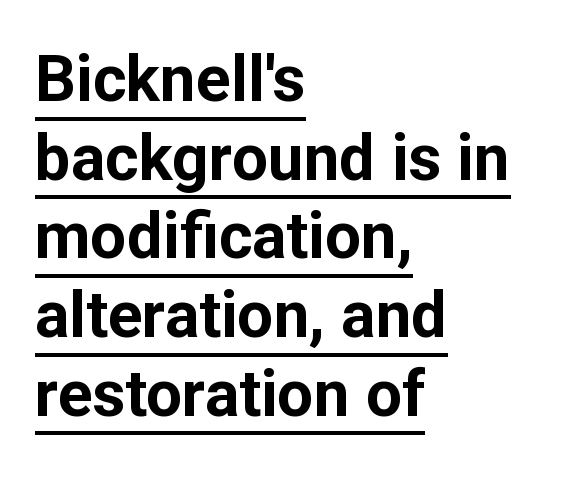
{"serif": "no", "italic": "no", "bold": "yes", "weight": "bold", "width": "normal", "stroke_contrast": "low", "x_height": "medium", "monospaced": "no", "underline": "yes", "align": "left", "line_spacing_ratio": 1.23, "letter_spacing": "normal", "letter_spacing_em": 0.0, "glyph_px": 64}
